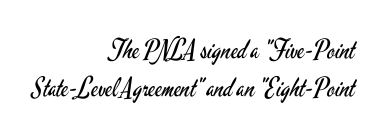
Leading matches the norm, producing a regular column. What stands out about the letter spacing? Nothing — it is the standard amount. The paragraph has a hard right edge and a soft left edge. Check the space under the baseline: it is left empty. Heft: none added — not bold.
